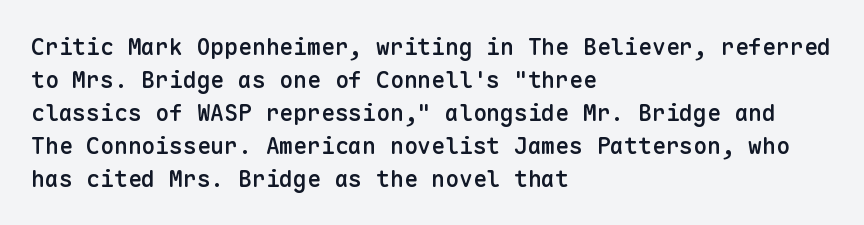
Q: Is the text bold? A: Semi-bold.
Q: Is the text italic (slanted)? A: No, it is upright.
Q: Is the text underlined? A: No.
Q: How is the paragraph aligned? A: Left-aligned.
Q: Is the spacing between letters normal or unusually wide? A: Normal.
Q: Is the spacing between lines tight, normal or loose? A: Normal.
